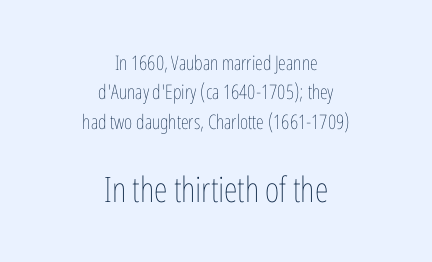
The image shows 35 px thin, condensed type, upright; set centered, normal line spacing (1.47x), normal letter spacing, not underlined; the second (bottom) block is 1.75x larger; low stroke contrast and a medium x-height.
